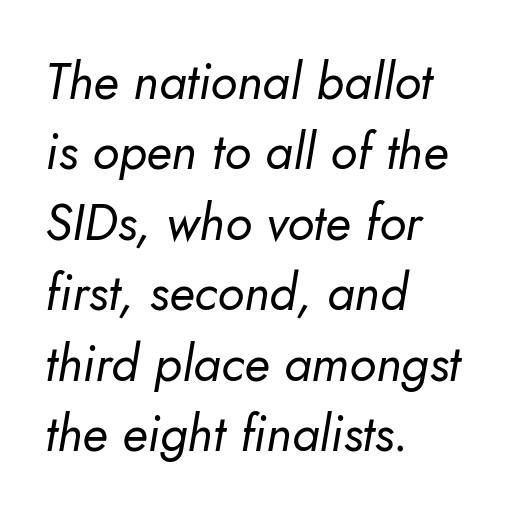
{"serif": "no", "bold": "no", "weight": "regular", "width": "normal", "stroke_contrast": "low", "x_height": "small", "monospaced": "no", "underline": "no", "align": "left", "line_spacing": "normal", "line_spacing_ratio": 1.41, "letter_spacing": "normal", "letter_spacing_em": 0.0, "glyph_px": 50}
